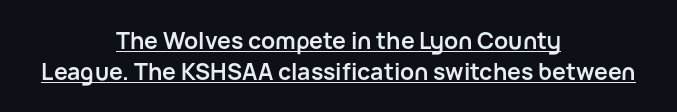
Q: Is the text bold? A: Yes.
Q: Is the text italic (slanted)? A: No, it is upright.
Q: Is the text underlined? A: Yes.
Q: How is the paragraph aligned? A: Centered.
Q: Is the spacing between letters normal or unusually wide? A: Normal.
Q: Is the spacing between lines tight, normal or loose? A: Normal.
